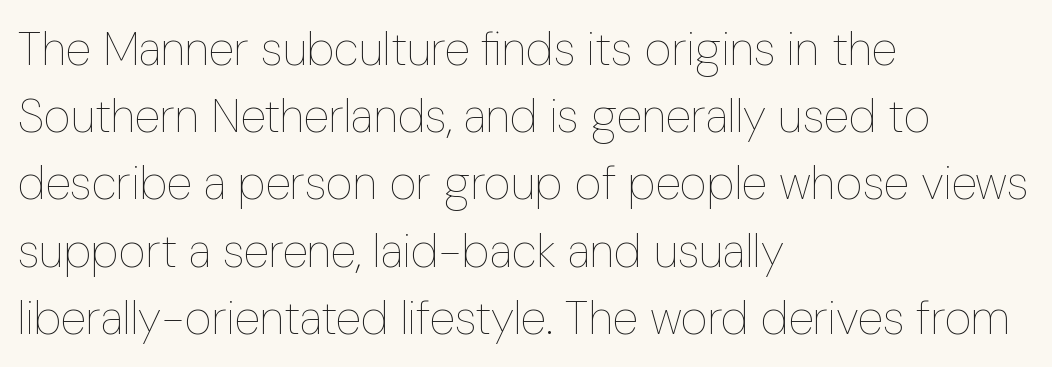
Q: Is the text bold? A: No.
Q: Is the text italic (slanted)? A: No, it is upright.
Q: Is the text underlined? A: No.
Q: How is the paragraph aligned? A: Left-aligned.
Q: Is the spacing between letters normal or unusually wide? A: Normal.
Q: Is the spacing between lines tight, normal or loose? A: Normal.
Q: Width (condensed, normal, or wide)? A: Condensed.
Q: Stroke contrast? A: Low.
Q: x-height? A: Medium.
Q: Monospaced? A: No.
